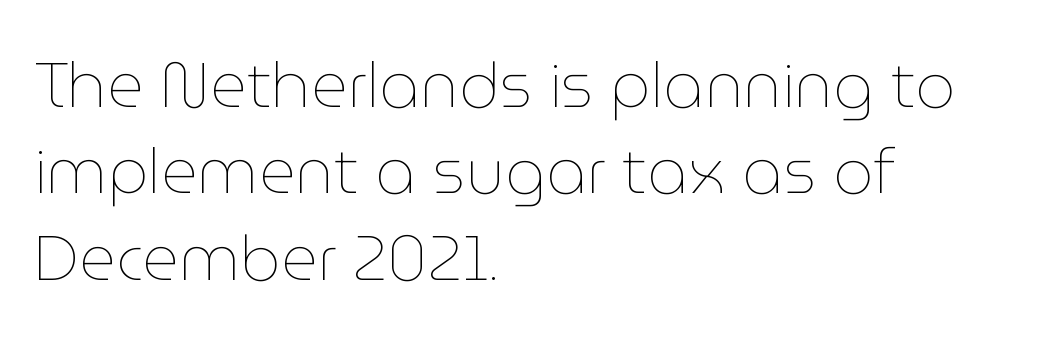
{"italic": "no", "bold": "no", "weight": "thin", "width": "normal", "stroke_contrast": "low", "x_height": "medium", "monospaced": "no", "underline": "no", "align": "left", "line_spacing": "normal", "line_spacing_ratio": 1.37, "letter_spacing": "normal", "letter_spacing_em": 0.0, "glyph_px": 63}
